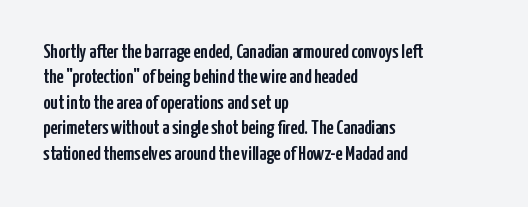
Q: Is the text italic (slanted)? A: No, it is upright.
Q: Is the text underlined? A: No.
Q: How is the paragraph aligned? A: Left-aligned.
Q: Is the spacing between letters normal or unusually wide? A: Normal.
Q: Is the spacing between lines tight, normal or loose? A: Normal.
